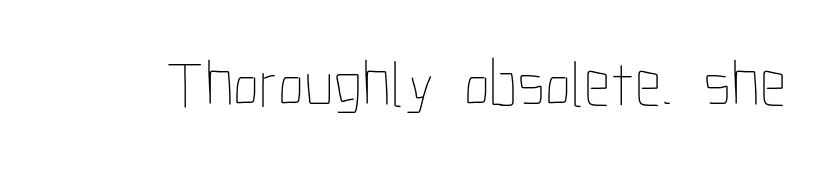
Q: Is the text bold? A: No.
Q: Is the text italic (slanted)? A: No, it is upright.
Q: Is the text underlined? A: No.
Q: Is the spacing between letters normal or unusually wide? A: Normal.
Q: Width (condensed, normal, or wide)? A: Condensed.
Q: Stroke contrast? A: Low.
Q: x-height? A: Medium.
Q: Monospaced? A: No.
